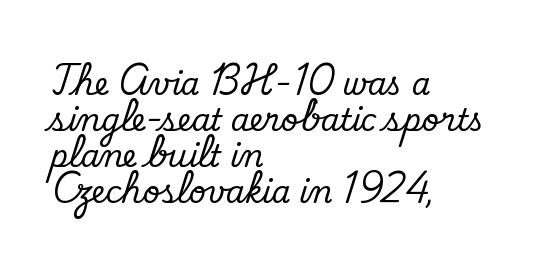
Is the type heavy? It reads as light-to-regular instead. Words float on clear page, feet unadorned. The passage shown is typeset with a sans-serif family. The letterforms sit shoulder to shoulder at normal distance. Varying glyph widths throughout — classic text-font behaviour.
